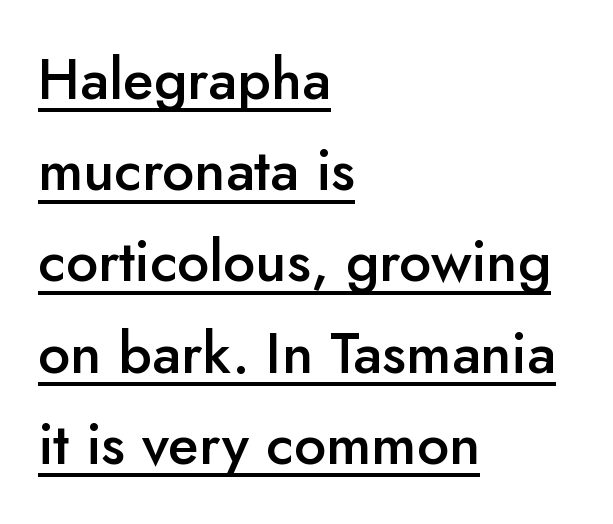
{"serif": "no", "italic": "no", "bold": "semi", "weight": "semibold", "width": "normal", "stroke_contrast": "low", "x_height": "small", "monospaced": "no", "underline": "yes", "align": "left", "line_spacing": "normal", "line_spacing_ratio": 1.6, "letter_spacing": "normal", "letter_spacing_em": 0.0, "glyph_px": 57}
